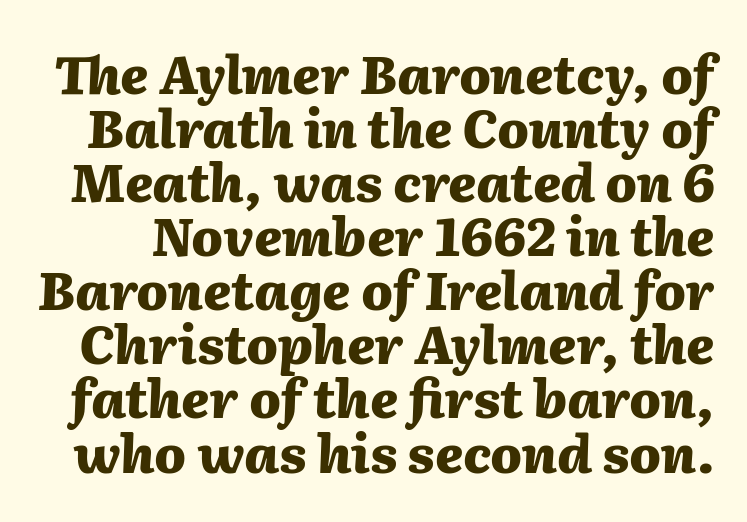
{"italic": "yes", "lean": "right", "slant_degrees": 2, "bold": "yes", "weight": "heavy", "width": "normal", "stroke_contrast": "medium", "x_height": "medium", "monospaced": "no", "underline": "no", "line_spacing": "tight", "line_spacing_ratio": 1.04, "letter_spacing": "normal", "letter_spacing_em": 0.0, "glyph_px": 52}
